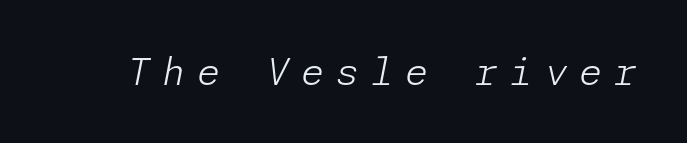
{"italic": "yes", "lean": "right", "slant_degrees": 11, "bold": "no", "weight": "light", "width": "normal", "stroke_contrast": "low", "x_height": "medium", "underline": "no", "letter_spacing": "wide", "letter_spacing_em": 0.32, "glyph_px": 37}
